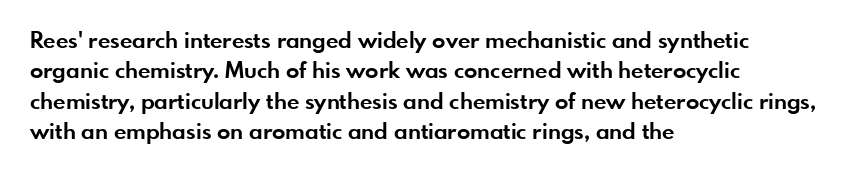
The image shows 22 px bold type, upright; set left-aligned, normal line spacing (1.38x), normal letter spacing, not underlined.
